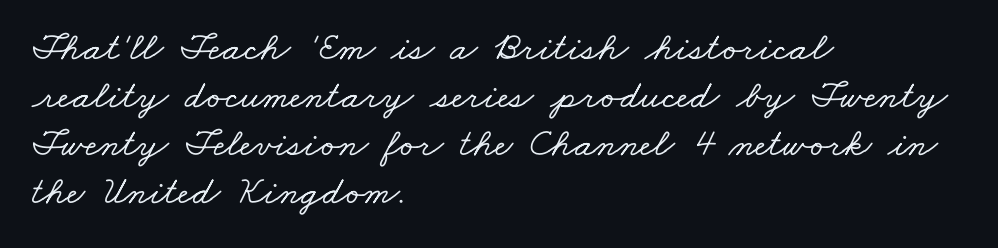
The image shows 40 px wide serif type; set left-aligned, line spacing 1.2x, normal letter spacing, not underlined; low stroke contrast and a small x-height.
